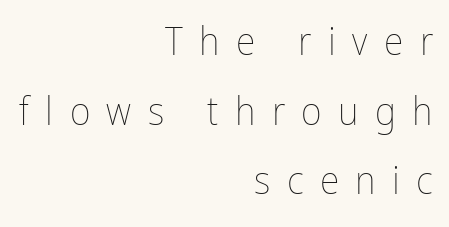
Q: Is the text bold? A: No.
Q: Is the text italic (slanted)? A: No, it is upright.
Q: Is the text underlined? A: No.
Q: How is the paragraph aligned? A: Right-aligned.
Q: Is the spacing between letters normal or unusually wide? A: Unusually wide.
Q: Width (condensed, normal, or wide)? A: Condensed.
Q: Stroke contrast? A: Low.
Q: x-height? A: Medium.
Q: Monospaced? A: No.
